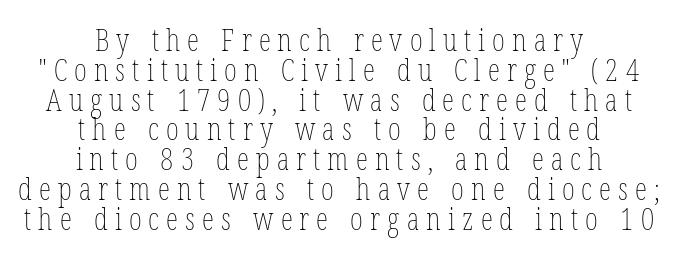
The image shows 31 px thin, condensed type, upright; set centered, tight line spacing (0.96x), unusually wide letter spacing (+0.23 em), not underlined; low stroke contrast and a medium x-height.
